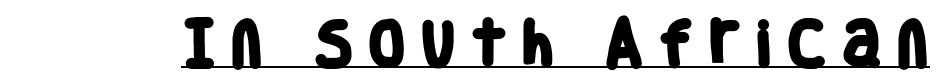
{"serif": "no", "bold": "yes", "weight": "heavy", "width": "condensed", "stroke_contrast": "low", "x_height": "large", "monospaced": "no", "underline": "yes", "letter_spacing": "wide", "letter_spacing_em": 0.27, "glyph_px": 50}
